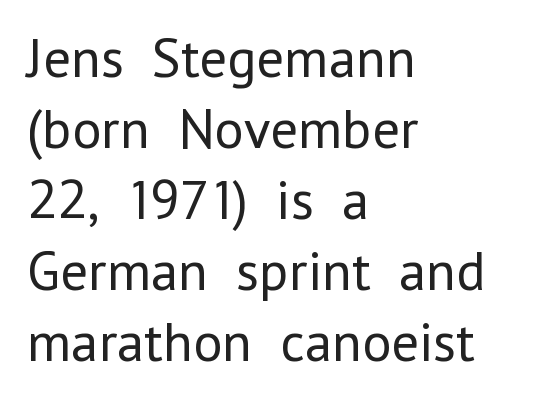
{"serif": "no", "italic": "no", "bold": "no", "weight": "regular", "width": "normal", "stroke_contrast": "low", "x_height": "medium", "monospaced": "no", "underline": "no", "align": "left", "line_spacing": "normal", "line_spacing_ratio": 1.27, "letter_spacing": "normal", "letter_spacing_em": 0.0, "glyph_px": 56}
